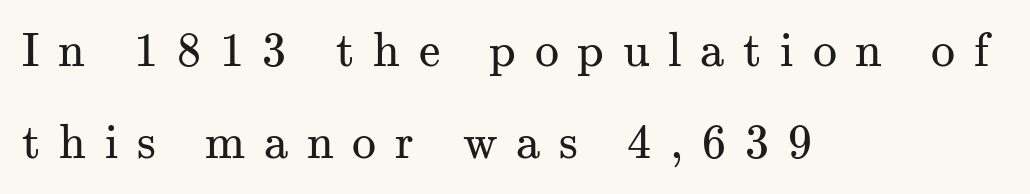
Each line starts at the same left margin while the right side varies. Stems here are at most as thick as an everyday book face. Glance below the letters and you will spot only blank space. In terms of letterform style, serifs are clearly present. Line spacing here is loose. Rendered with straight, roman letterforms.
